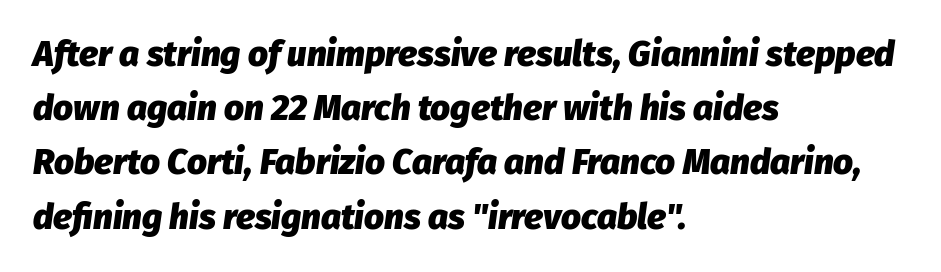
Weight: bold. The typography opts for an oblique posture over an upright one. These lines are rendered in a variable-pitch font. Nothing unusual about the tracking: characters are spaced as the font intends. Students, observe: this is what conventionally led text looks like.
